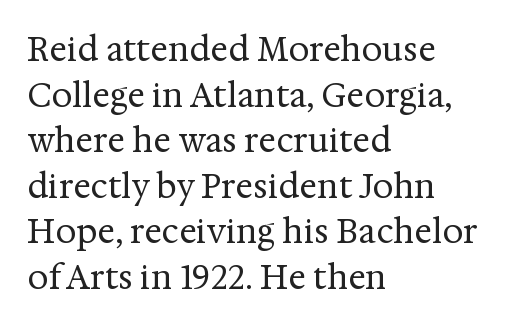
The image shows 33 px regular-weight serif type, upright; set left-aligned, normal line spacing (1.38x), normal letter spacing, not underlined; medium stroke contrast and a medium x-height.
